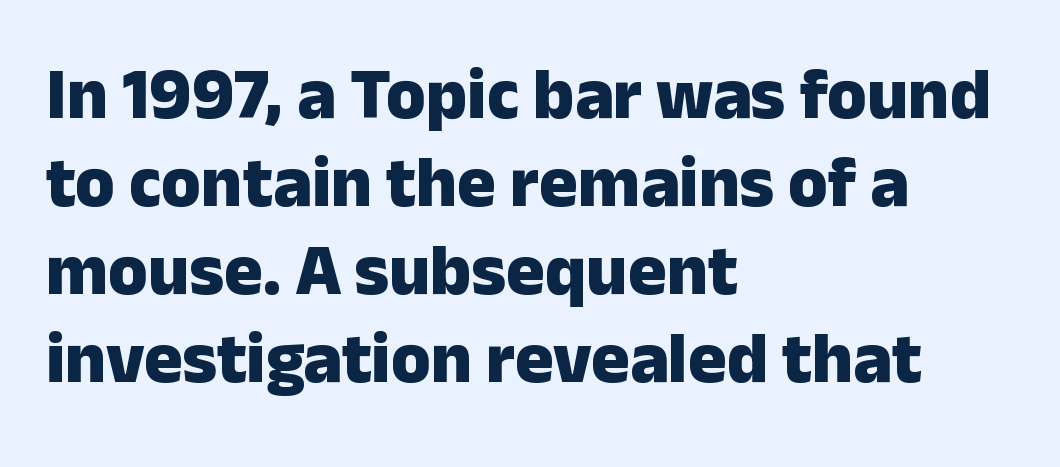
There is no visible air inserted between adjacent glyphs. These lines were composed using upright roman letters. The rendering uses natural spacing where letterforms have individual widths. The paragraph shown leans on its left margin.
